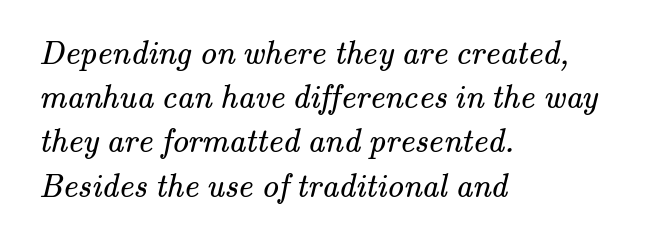
Q: Is the text bold? A: No.
Q: Is the typeface a serif or a sans-serif typeface? A: Serif.
Q: Is the text underlined? A: No.
Q: How is the paragraph aligned? A: Left-aligned.
Q: Is the spacing between letters normal or unusually wide? A: Normal.
Q: Is the spacing between lines tight, normal or loose? A: Normal.
Q: Width (condensed, normal, or wide)? A: Normal.
Q: Stroke contrast? A: Medium.
Q: x-height? A: Small.
Q: Monospaced? A: No.
